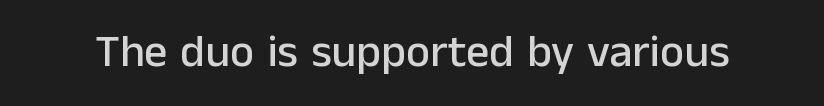
Nope, not italic — everything's standing straight. There is no visible air inserted between adjacent glyphs. A typesetter would label this face a sans. This rendering features lettering with no underline.
